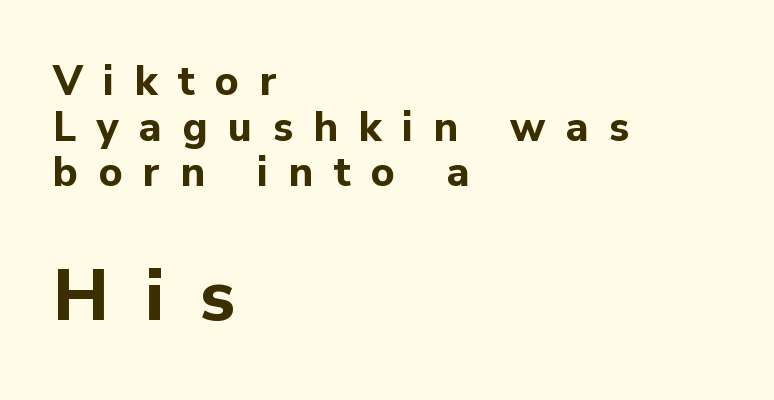
In terms of weight, the rendering is a true, heavy bold. The more generous point size was reserved for the lower chunk. Does the type have serifs? No, each stem ends abruptly. Line spacing here is tight. The rendering inserts visible extra space after every character.
